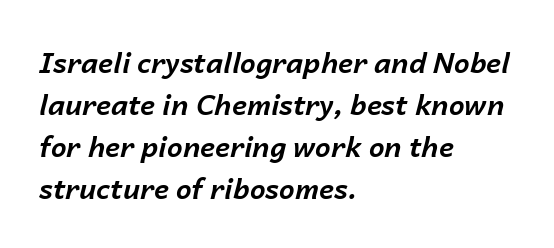
The image shows 28 px bold type, italic (leaning right); set left-aligned, normal line spacing (1.5x), normal letter spacing, not underlined; low stroke contrast and a medium x-height.
